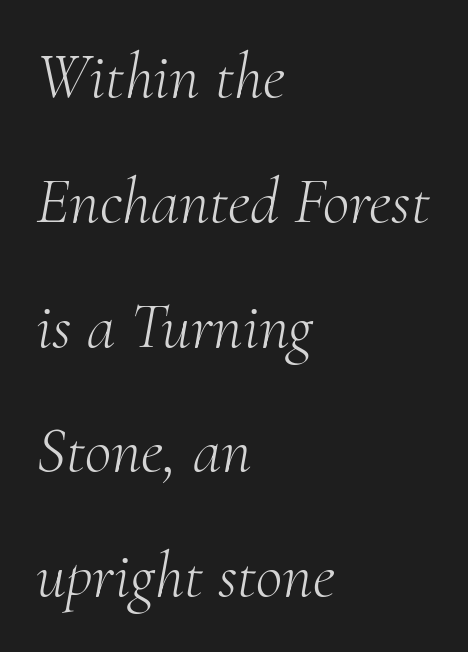
The image shows 65 px light serif type, italic (leaning right); set left-aligned, loose line spacing (1.92x), normal letter spacing, not underlined; medium stroke contrast and a small x-height.
